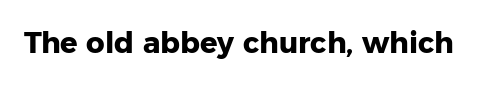
The image shows 29 px heavy sans-serif type, upright; set normal letter spacing, not underlined; low stroke contrast and a medium x-height.
